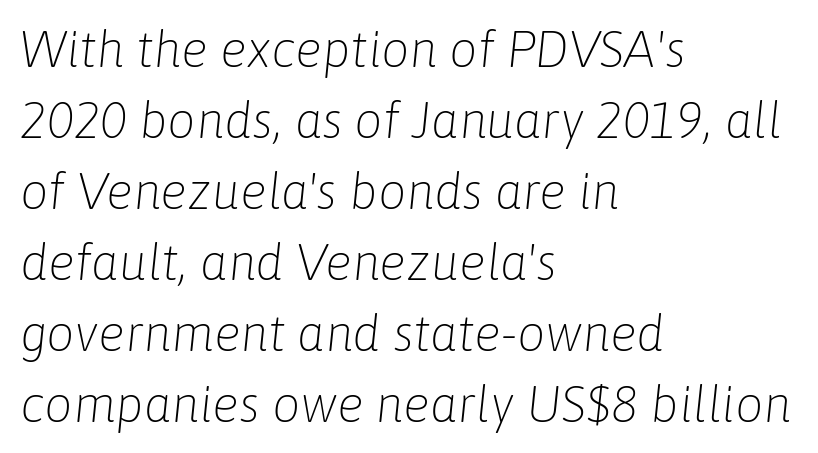
The image shows 50 px light type, italic (leaning right); set left-aligned, normal line spacing (1.42x), normal letter spacing, not underlined; low stroke contrast and a medium x-height.
